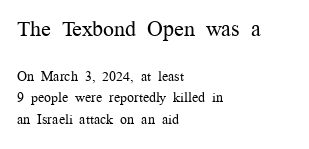
Line starts are locked; line ends wander. Size contrast runs from large at the top to small at the bottom. The letters sit at their default tracking, neither squeezed nor spread. Beneath every word, the page is bare. Does the leading feel generous? No, just average.
